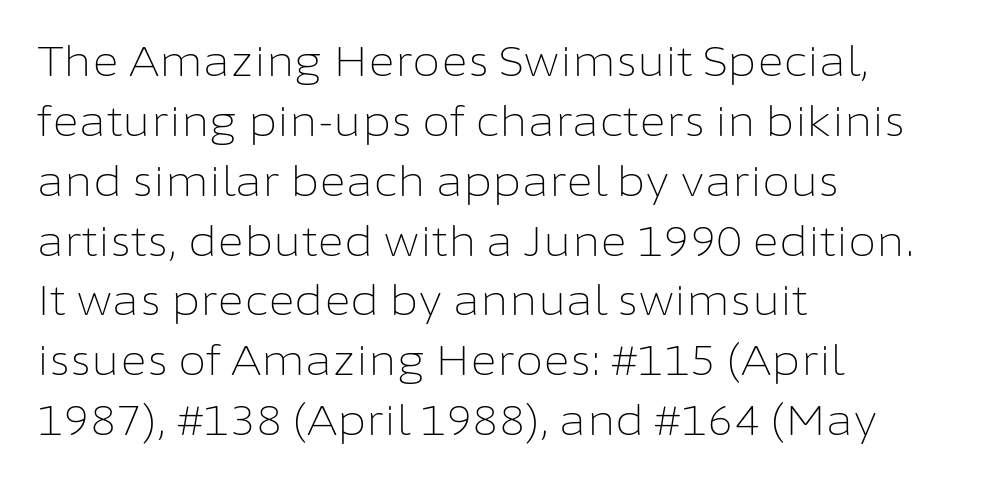
Q: Is the text bold? A: No.
Q: Is the text italic (slanted)? A: No, it is upright.
Q: Is the typeface a serif or a sans-serif typeface? A: Sans-serif.
Q: Is the text underlined? A: No.
Q: How is the paragraph aligned? A: Left-aligned.
Q: Is the spacing between letters normal or unusually wide? A: Normal.
Q: Is the spacing between lines tight, normal or loose? A: Normal.
Q: Width (condensed, normal, or wide)? A: Normal.
Q: Stroke contrast? A: Low.
Q: x-height? A: Medium.
Q: Monospaced? A: No.
